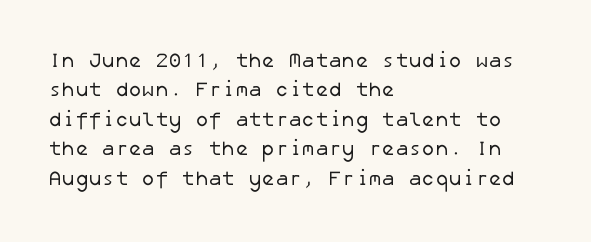
Q: Is the text bold? A: No.
Q: Is the text underlined? A: No.
Q: How is the paragraph aligned? A: Left-aligned.
Q: Is the spacing between letters normal or unusually wide? A: Normal.
Q: Is the spacing between lines tight, normal or loose? A: Normal.
